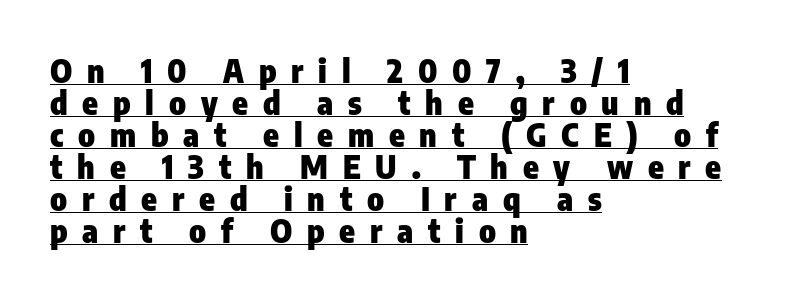
{"serif": "no", "italic": "no", "bold": "yes", "weight": "heavy", "width": "condensed", "stroke_contrast": "low", "x_height": "medium", "monospaced": "no", "underline": "yes", "align": "left", "line_spacing": "tight", "line_spacing_ratio": 1.0, "letter_spacing": "wide", "letter_spacing_em": 0.46, "glyph_px": 32}
